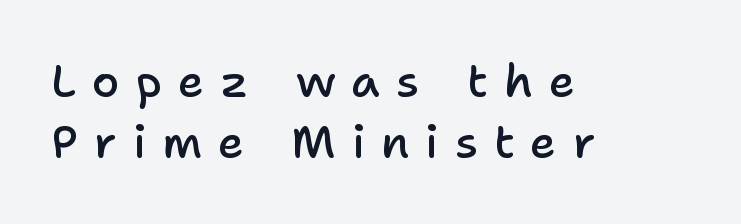
Q: Is the text bold? A: Semi-bold.
Q: Is the text italic (slanted)? A: No, it is upright.
Q: Is the typeface a serif or a sans-serif typeface? A: Sans-serif.
Q: Is the text underlined? A: No.
Q: How is the paragraph aligned? A: Left-aligned.
Q: Is the spacing between letters normal or unusually wide? A: Unusually wide.
Q: Is the spacing between lines tight, normal or loose? A: Normal.
Q: Width (condensed, normal, or wide)? A: Normal.
Q: Stroke contrast? A: Low.
Q: x-height? A: Medium.
Q: Monospaced? A: No.
